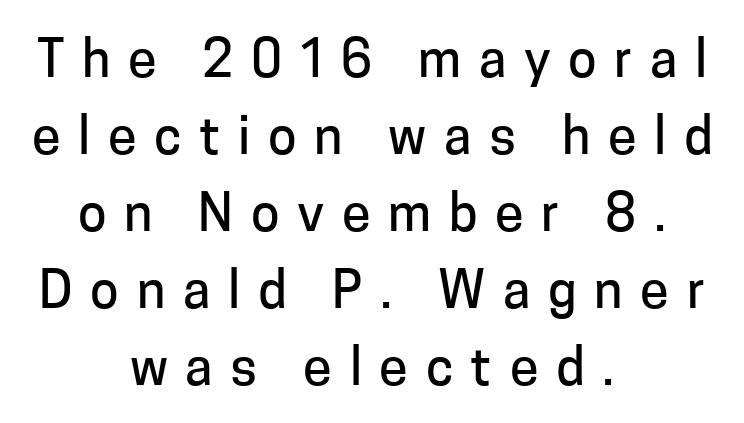
Q: Is the text italic (slanted)? A: No, it is upright.
Q: Is the typeface a serif or a sans-serif typeface? A: Sans-serif.
Q: Is the text underlined? A: No.
Q: How is the paragraph aligned? A: Centered.
Q: Is the spacing between letters normal or unusually wide? A: Unusually wide.
Q: Is the spacing between lines tight, normal or loose? A: Normal.
Q: Width (condensed, normal, or wide)? A: Normal.
Q: Stroke contrast? A: Low.
Q: x-height? A: Medium.
Q: Monospaced? A: No.
